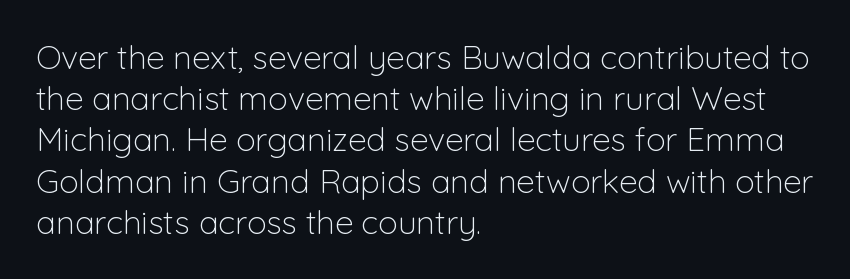
Q: Is the text bold? A: No.
Q: Is the text italic (slanted)? A: No, it is upright.
Q: Is the typeface a serif or a sans-serif typeface? A: Sans-serif.
Q: Is the text underlined? A: No.
Q: How is the paragraph aligned? A: Left-aligned.
Q: Is the spacing between letters normal or unusually wide? A: Normal.
Q: Is the spacing between lines tight, normal or loose? A: Normal.
Q: Width (condensed, normal, or wide)? A: Normal.
Q: Stroke contrast? A: Low.
Q: x-height? A: Medium.
Q: Monospaced? A: No.
